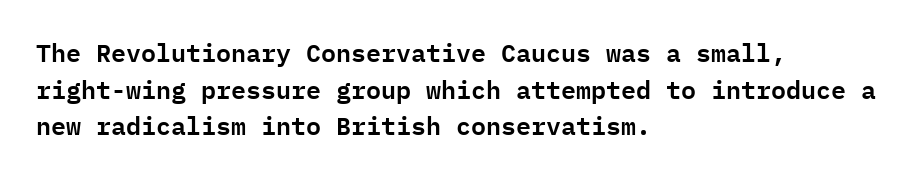
The image shows 25 px text type, upright; set left-aligned, normal line spacing (1.47x), normal letter spacing, not underlined.
